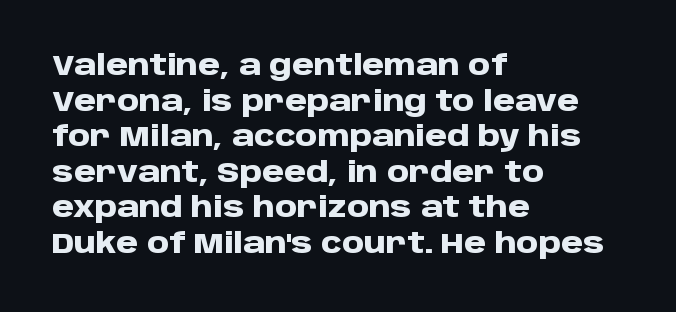
Q: Is the text bold? A: Yes.
Q: Is the text italic (slanted)? A: No, it is upright.
Q: Is the typeface a serif or a sans-serif typeface? A: Sans-serif.
Q: Is the text underlined? A: No.
Q: How is the paragraph aligned? A: Left-aligned.
Q: Is the spacing between letters normal or unusually wide? A: Normal.
Q: Is the spacing between lines tight, normal or loose? A: Normal.
Q: Width (condensed, normal, or wide)? A: Normal.
Q: Stroke contrast? A: Low.
Q: x-height? A: Large.
Q: Monospaced? A: No.
